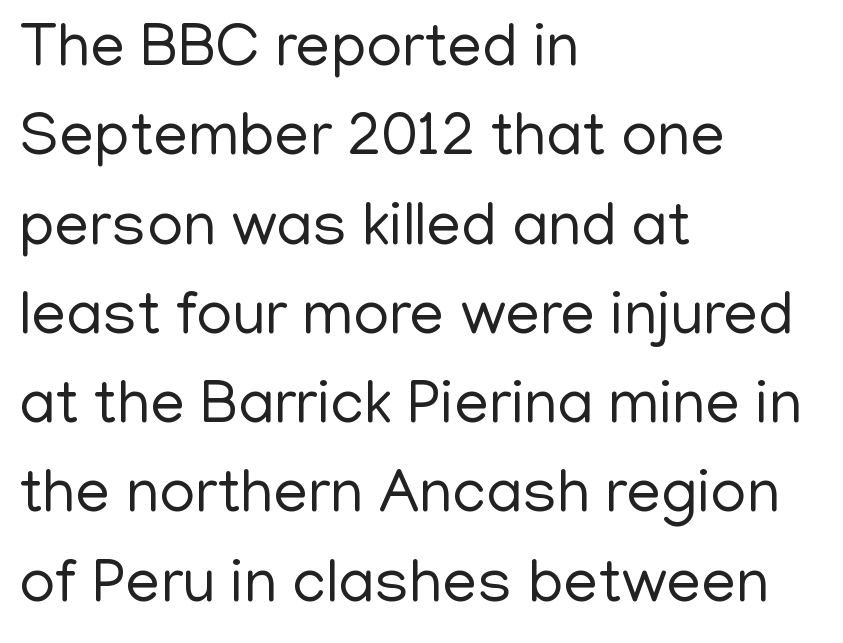
{"serif": "no", "italic": "no", "bold": "no", "weight": "regular", "width": "normal", "stroke_contrast": "low", "x_height": "medium", "monospaced": "no", "underline": "no", "align": "left", "line_spacing": "normal", "line_spacing_ratio": 1.44, "letter_spacing": "normal", "letter_spacing_em": 0.0, "glyph_px": 62}
